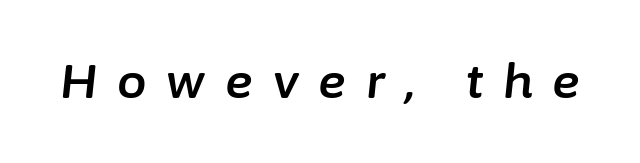
The image shows 47 px text type, italic (leaning right); set unusually wide letter spacing (+0.42 em), not underlined; low stroke contrast and a medium x-height.
